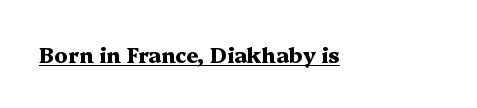
{"italic": "no", "bold": "yes", "underline": "yes", "letter_spacing": "normal", "letter_spacing_em": 0.0, "glyph_px": 21}
